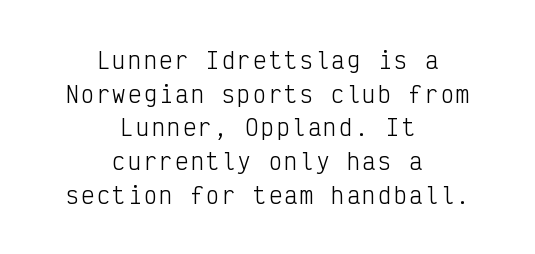
The image shows 22 px text type, upright; set centered, normal line spacing (1.53x), not underlined.
